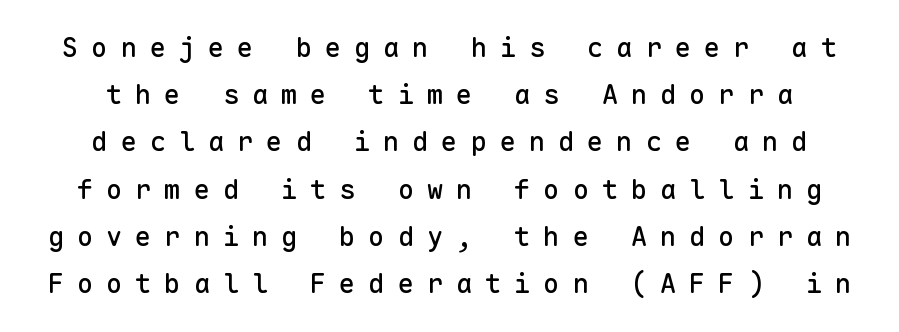
The image shows 27 px text type, upright; set line spacing 1.75x, unusually wide letter spacing (+0.48 em), not underlined.
